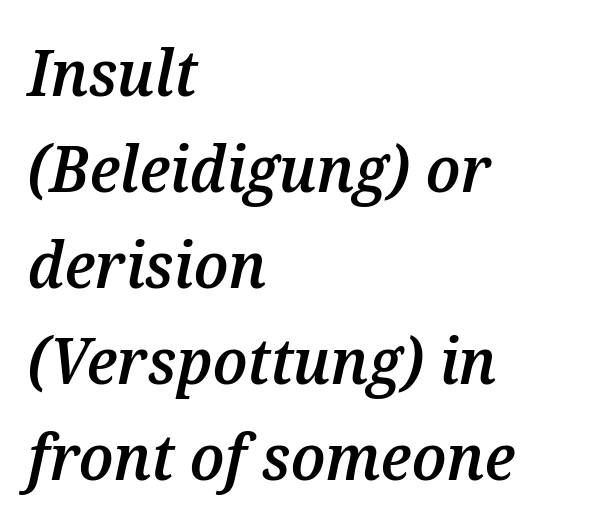
{"italic": "yes", "lean": "right", "slant_degrees": 12, "bold": "semi", "weight": "semibold", "width": "normal", "stroke_contrast": "medium", "x_height": "medium", "monospaced": "no", "underline": "no", "align": "left", "line_spacing": "normal", "line_spacing_ratio": 1.5, "letter_spacing": "normal", "letter_spacing_em": 0.0, "glyph_px": 64}
